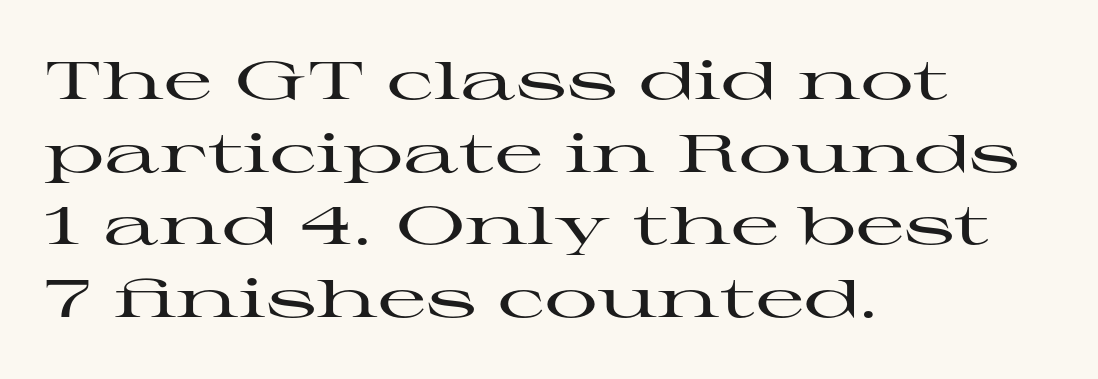
Q: Is the text italic (slanted)? A: No, it is upright.
Q: Is the typeface a serif or a sans-serif typeface? A: Serif.
Q: Is the text underlined? A: No.
Q: How is the paragraph aligned? A: Left-aligned.
Q: Is the spacing between letters normal or unusually wide? A: Normal.
Q: Is the spacing between lines tight, normal or loose? A: Normal.
Q: Width (condensed, normal, or wide)? A: Wide.
Q: Stroke contrast? A: High.
Q: x-height? A: Medium.
Q: Monospaced? A: No.
